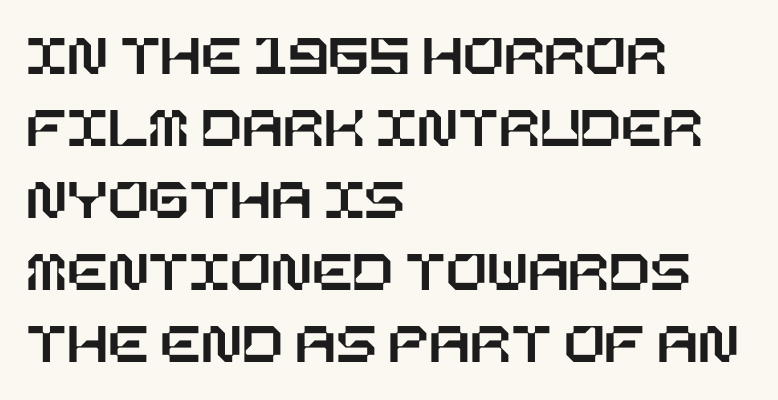
The image shows 60 px text type, upright; set left-aligned, line spacing 1.2x, normal letter spacing, not underlined; low stroke contrast and a large x-height.
